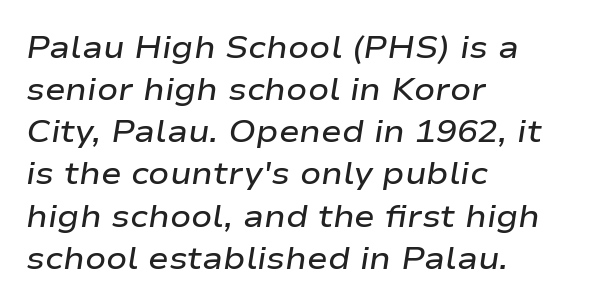
The face used here is proportionally spaced, like ordinary book or web type. This is moderately heavy type, rendered in semibold. Check under the words: just untouched page. The axis of the letterforms is tilted away from vertical. The space between consecutive lines is moderate. Tracking here is standard; glyphs follow each other at the usual distance.
